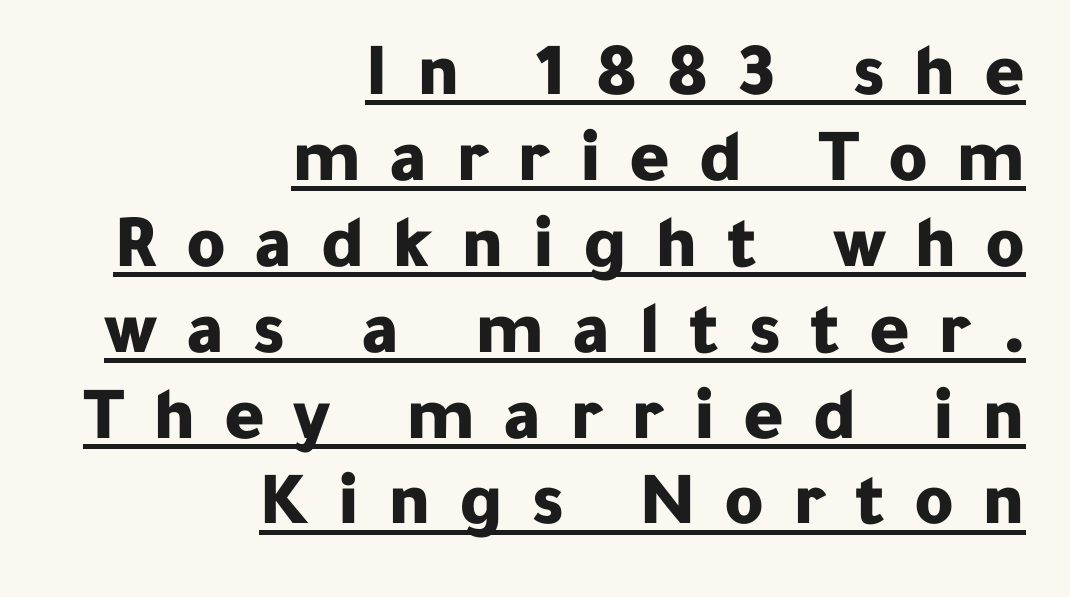
{"serif": "no", "italic": "no", "bold": "yes", "weight": "bold", "width": "normal", "stroke_contrast": "low", "x_height": "medium", "monospaced": "no", "underline": "yes", "align": "right", "line_spacing": "tight", "line_spacing_ratio": 1.13, "letter_spacing": "wide", "letter_spacing_em": 0.37, "glyph_px": 76}
